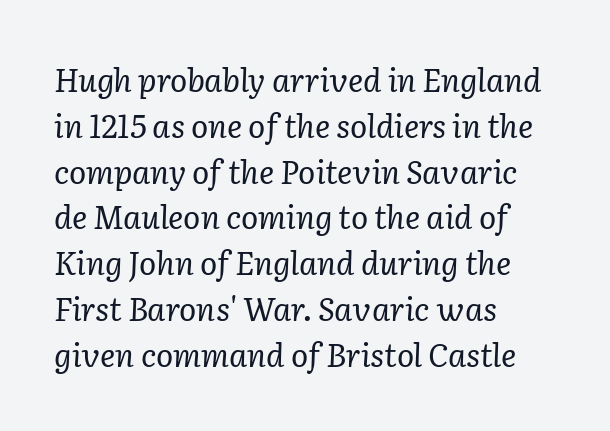
The image shows 32 px regular-weight serif type, italic (leaning right); set left-aligned, normal line spacing (1.43x), normal letter spacing, not underlined; low stroke contrast and a medium x-height.
